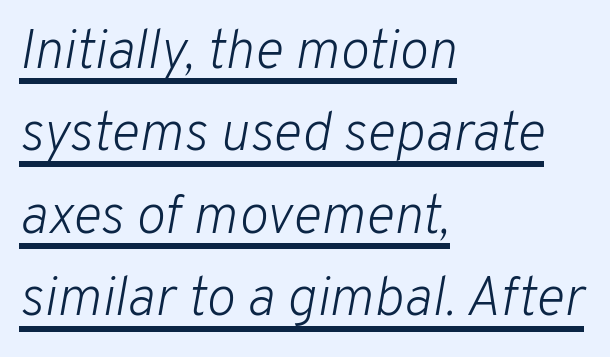
Q: Is the text bold? A: No.
Q: Is the text italic (slanted)? A: Yes, it leans right by about 10 degrees.
Q: Is the text underlined? A: Yes.
Q: How is the paragraph aligned? A: Left-aligned.
Q: Is the spacing between letters normal or unusually wide? A: Normal.
Q: Is the spacing between lines tight, normal or loose? A: Normal.
Q: Width (condensed, normal, or wide)? A: Normal.
Q: Stroke contrast? A: Low.
Q: x-height? A: Medium.
Q: Monospaced? A: No.
